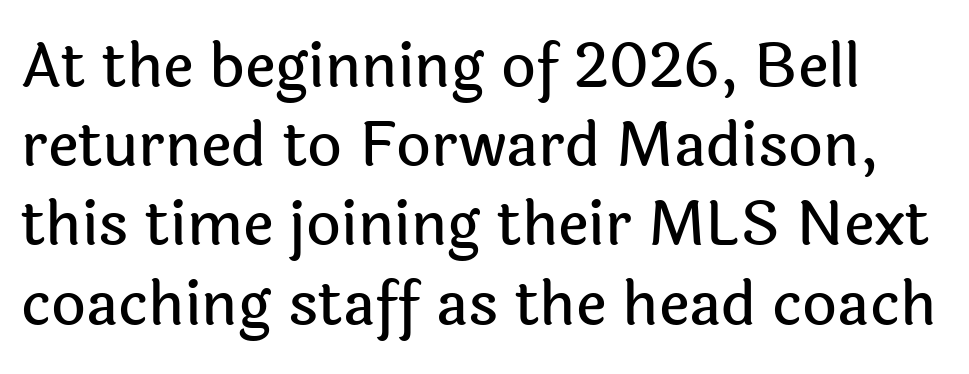
{"serif": "no", "italic": "no", "width": "normal", "x_height": "medium", "monospaced": "no", "underline": "no", "line_spacing": "normal", "line_spacing_ratio": 1.32, "letter_spacing": "normal", "letter_spacing_em": 0.0, "glyph_px": 60}
